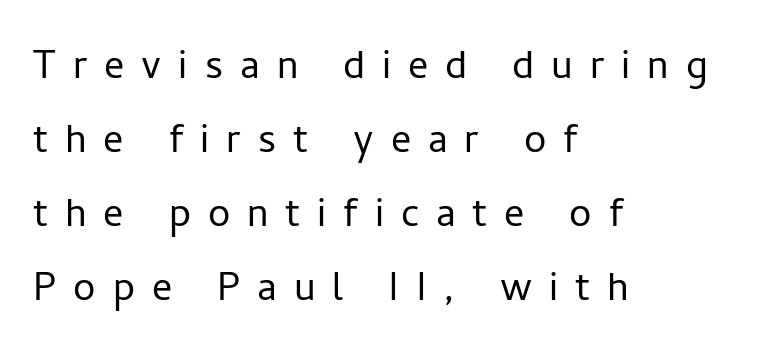
{"serif": "no", "italic": "no", "bold": "no", "weight": "light", "width": "normal", "stroke_contrast": "low", "x_height": "medium", "monospaced": "no", "underline": "no", "align": "left", "line_spacing": "normal", "line_spacing_ratio": 1.48, "letter_spacing": "wide", "letter_spacing_em": 0.34, "glyph_px": 50}
